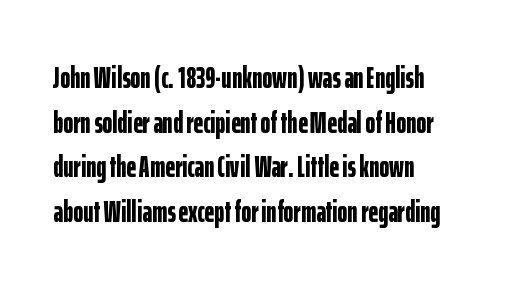
Q: Is the text bold? A: Yes.
Q: Is the text italic (slanted)? A: No, it is upright.
Q: Is the typeface a serif or a sans-serif typeface? A: Sans-serif.
Q: Is the text underlined? A: No.
Q: How is the paragraph aligned? A: Left-aligned.
Q: Is the spacing between letters normal or unusually wide? A: Normal.
Q: Is the spacing between lines tight, normal or loose? A: Normal.
Q: Width (condensed, normal, or wide)? A: Condensed.
Q: Stroke contrast? A: Low.
Q: x-height? A: Medium.
Q: Monospaced? A: No.
